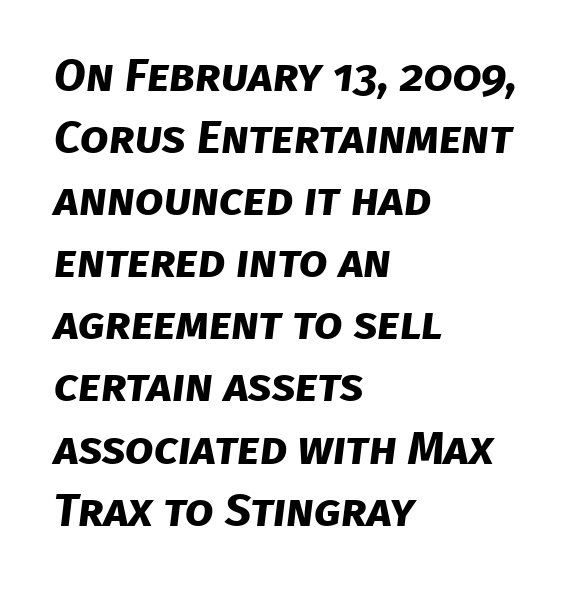
Q: Is the text bold? A: Yes.
Q: Is the typeface a serif or a sans-serif typeface? A: Sans-serif.
Q: Is the text underlined? A: No.
Q: How is the paragraph aligned? A: Left-aligned.
Q: Is the spacing between letters normal or unusually wide? A: Normal.
Q: Is the spacing between lines tight, normal or loose? A: Normal.
Q: Width (condensed, normal, or wide)? A: Normal.
Q: Stroke contrast? A: Low.
Q: x-height? A: Large.
Q: Monospaced? A: No.
